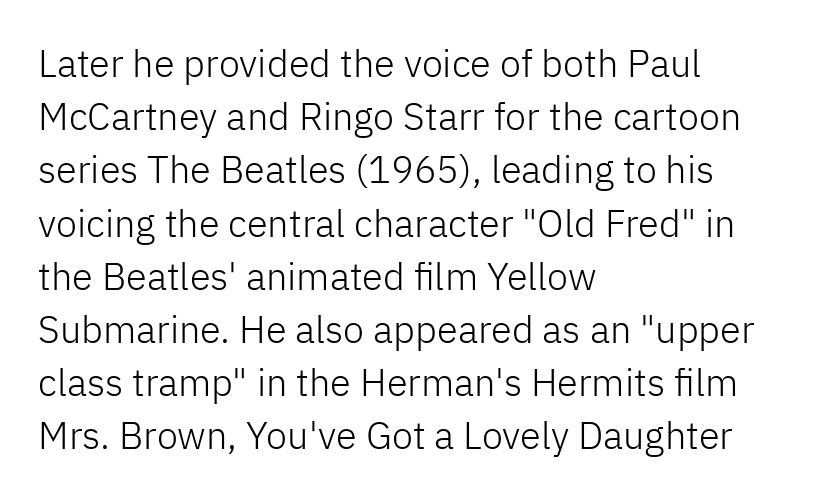
If you measured baseline to baseline, you'd find a middling distance. Is the block centered? No — it sits flush against the left margin. This rendering employs a face without finishing strokes, i.e., a sans-serif. The tracking reads as untouched default to a designer's eye. Has an underline been added? It has not. The rendering uses natural spacing where letterforms have individual widths.
